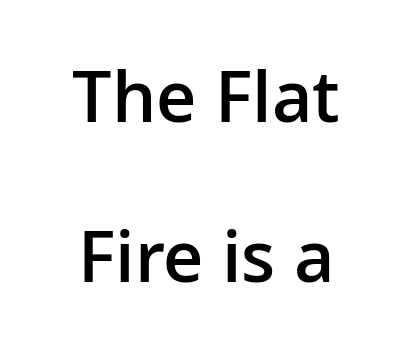
Q: Is the text bold? A: Semi-bold.
Q: Is the text italic (slanted)? A: No, it is upright.
Q: Is the typeface a serif or a sans-serif typeface? A: Sans-serif.
Q: Is the text underlined? A: No.
Q: How is the paragraph aligned? A: Centered.
Q: Is the spacing between letters normal or unusually wide? A: Normal.
Q: Is the spacing between lines tight, normal or loose? A: Loose.
Q: Width (condensed, normal, or wide)? A: Normal.
Q: Stroke contrast? A: Low.
Q: x-height? A: Medium.
Q: Monospaced? A: No.
